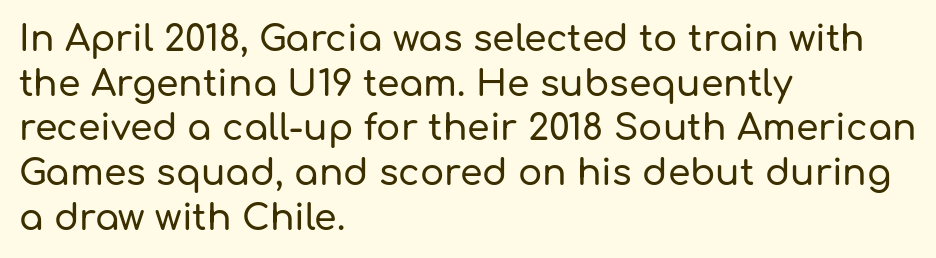
{"serif": "no", "italic": "no", "width": "normal", "stroke_contrast": "low", "x_height": "medium", "monospaced": "no", "underline": "no", "align": "left", "line_spacing_ratio": 1.24, "letter_spacing": "normal", "letter_spacing_em": 0.0, "glyph_px": 36}
